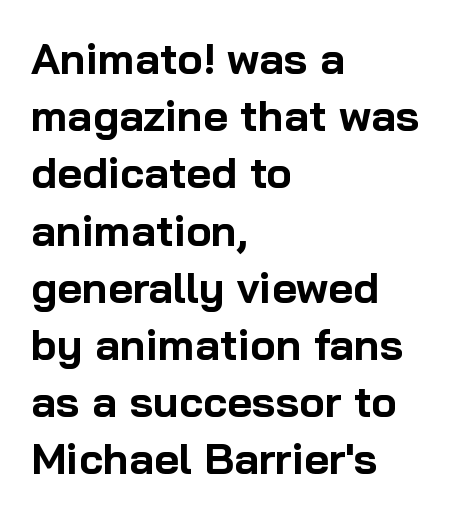
{"serif": "no", "italic": "no", "bold": "yes", "weight": "bold", "width": "normal", "stroke_contrast": "low", "x_height": "medium", "monospaced": "no", "underline": "no", "align": "left", "line_spacing": "normal", "line_spacing_ratio": 1.33, "letter_spacing": "normal", "letter_spacing_em": 0.0, "glyph_px": 43}
